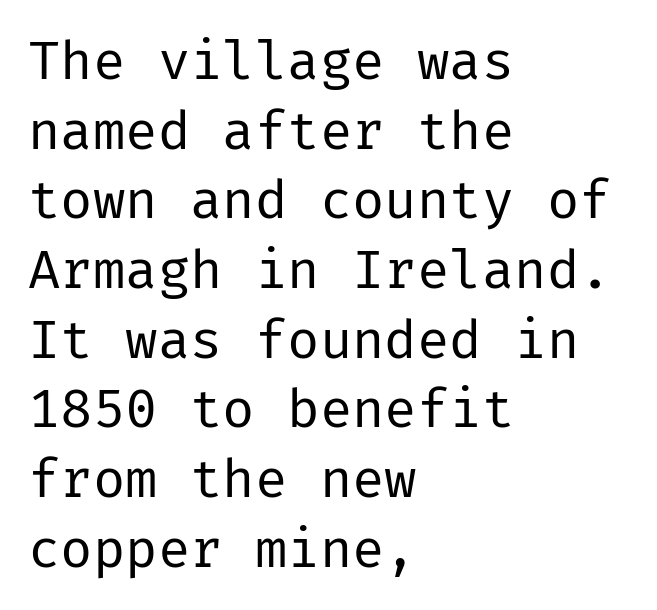
Q: Is the text bold? A: No.
Q: Is the text italic (slanted)? A: No, it is upright.
Q: Is the typeface a serif or a sans-serif typeface? A: Sans-serif.
Q: Is the text underlined? A: No.
Q: How is the paragraph aligned? A: Left-aligned.
Q: Is the spacing between letters normal or unusually wide? A: Normal.
Q: Is the spacing between lines tight, normal or loose? A: Normal.
Q: Width (condensed, normal, or wide)? A: Normal.
Q: Stroke contrast? A: Low.
Q: x-height? A: Medium.
